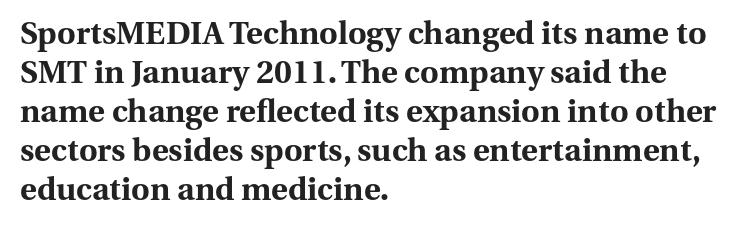
Default kerning and tracking; the words read as compact shapes. Is the block centered? No — it sits flush against the left margin. Unlike italic type, these characters show no tilt at all. The letters advance in unequal steps, a hallmark of proportional type. Notice how thick the strokes are: this is what a full bold looks like. The area under the type is left untouched.
